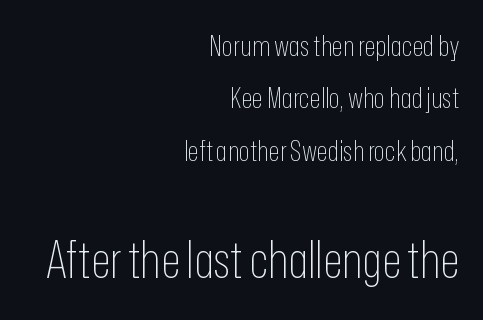
{"serif": "no", "italic": "no", "bold": "no", "weight": "thin", "width": "condensed", "stroke_contrast": "low", "x_height": "medium", "monospaced": "no", "underline": "no", "align": "right", "line_spacing_ratio": 1.81, "letter_spacing": "normal", "letter_spacing_em": 0.0, "larger_block": "second", "size_ratio": 1.76, "glyph_px": 51}
